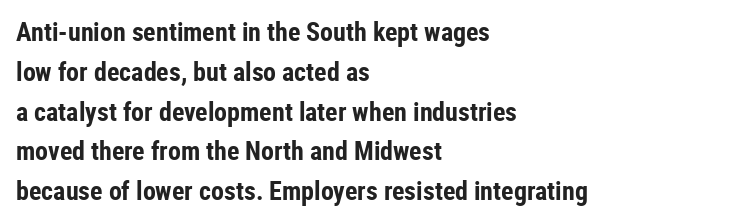
Q: Is the text bold? A: Yes.
Q: Is the text italic (slanted)? A: No, it is upright.
Q: Is the text underlined? A: No.
Q: How is the paragraph aligned? A: Left-aligned.
Q: Is the spacing between letters normal or unusually wide? A: Normal.
Q: Is the spacing between lines tight, normal or loose? A: Normal.
